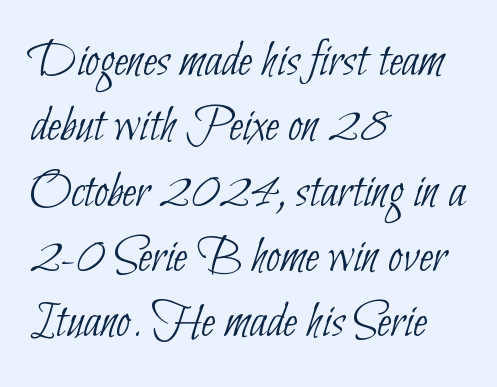
Q: Is the text bold? A: No.
Q: Is the typeface a serif or a sans-serif typeface? A: Sans-serif.
Q: Is the text underlined? A: No.
Q: How is the paragraph aligned? A: Left-aligned.
Q: Is the spacing between letters normal or unusually wide? A: Normal.
Q: Is the spacing between lines tight, normal or loose? A: Normal.
Q: Width (condensed, normal, or wide)? A: Condensed.
Q: Stroke contrast? A: Low.
Q: x-height? A: Small.
Q: Monospaced? A: No.
